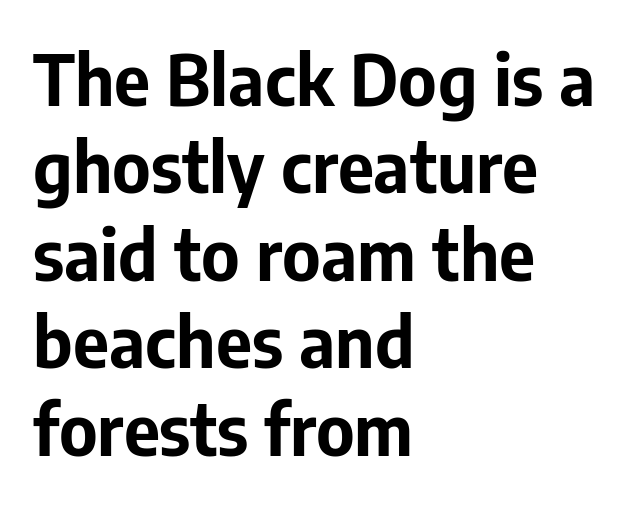
Q: Is the text bold? A: Yes.
Q: Is the text italic (slanted)? A: No, it is upright.
Q: Is the typeface a serif or a sans-serif typeface? A: Sans-serif.
Q: Is the text underlined? A: No.
Q: How is the paragraph aligned? A: Left-aligned.
Q: Is the spacing between letters normal or unusually wide? A: Normal.
Q: Is the spacing between lines tight, normal or loose? A: Normal.
Q: Width (condensed, normal, or wide)? A: Normal.
Q: Stroke contrast? A: Low.
Q: x-height? A: Medium.
Q: Monospaced? A: No.
